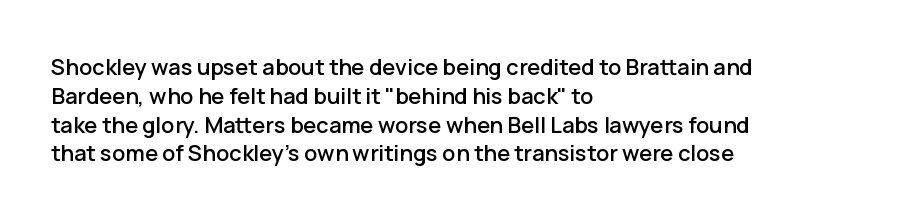
The image shows 22 px text type, upright; set left-aligned, normal line spacing (1.31x), normal letter spacing, not underlined.
